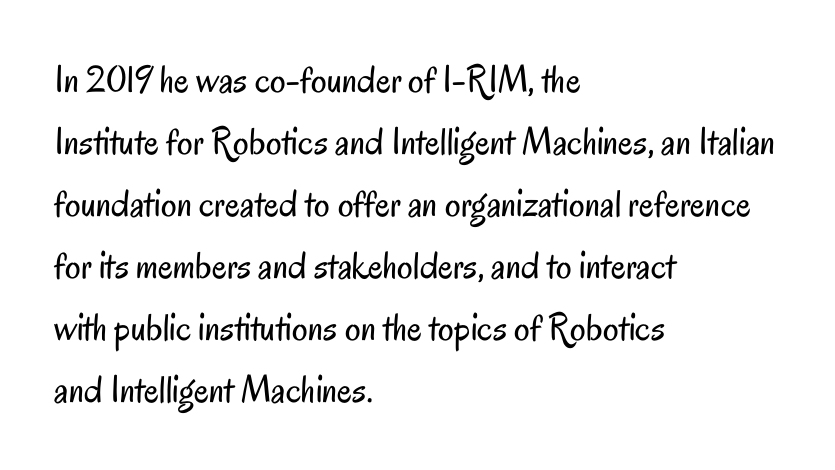
Honestly, there is no underline to notice here at all. Short note: letters normally spaced. Think of a printed novel: that variable character pitch is what you see here. Does the lettering tilt? It doesn't — this is upright. Examine the stroke ends and you'll find no serifs.
